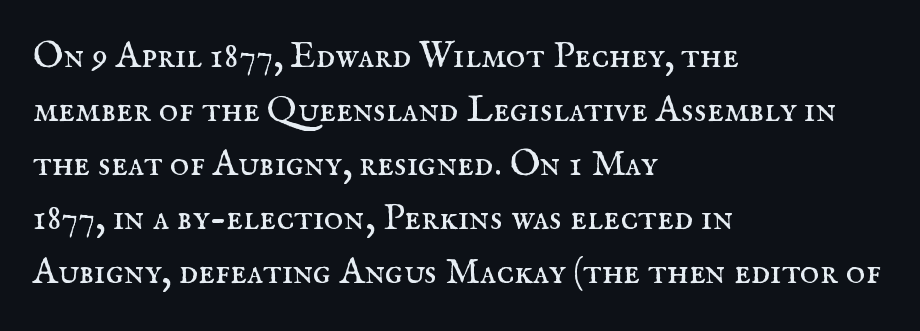
A typesetter would call this proportional, since set widths differ per character. A roman cut, with each character standing at attention. Weight class: somewhere from thin through regular. Normally led — the rows are evenly, conventionally spaced.
